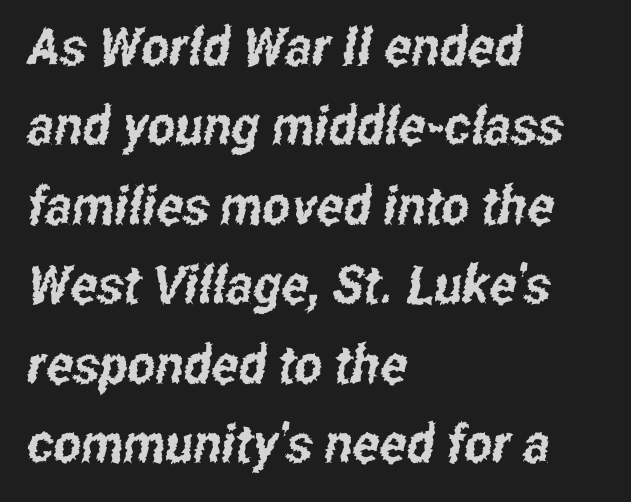
The image shows 53 px condensed sans-serif type; set left-aligned, normal line spacing (1.5x), normal letter spacing, not underlined; low stroke contrast and a medium x-height.
